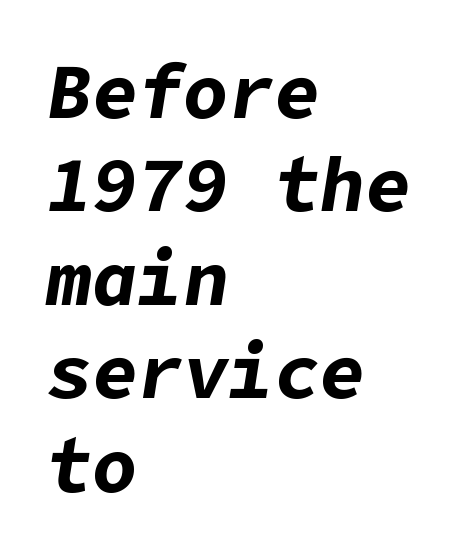
The image shows 76 px bold type, italic (leaning right); set left-aligned, line spacing 1.23x, normal letter spacing, not underlined; low stroke contrast and a medium x-height.
